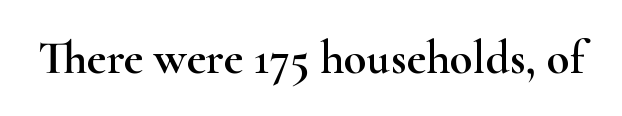
{"serif": "yes", "italic": "no", "width": "wide", "stroke_contrast": "high", "x_height": "small", "monospaced": "no", "underline": "no", "letter_spacing": "normal", "letter_spacing_em": 0.0, "glyph_px": 47}
